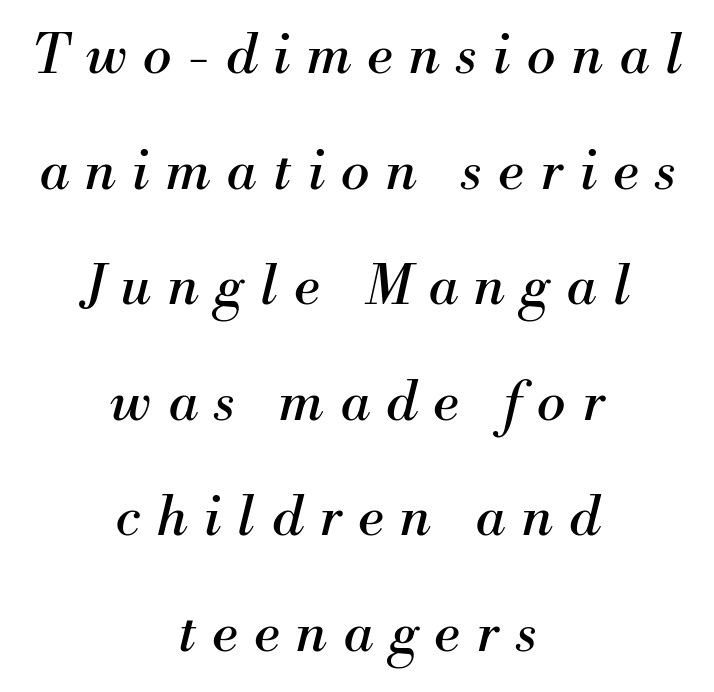
Slant detected: the letters are inclined. You could not count columns in this text — the font is proportionally spaced. Students, note that the glyphs here are deliberately spaced far apart. The designer went with a serif here, giving each stem small feet.
